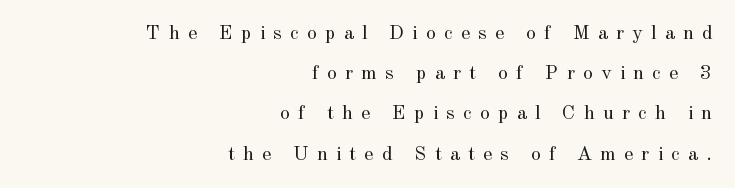
The rendering inserts visible extra space after every character. The block of text is sparse from top to bottom, with ample space between rows. The space directly below the letters is spotless. Nothing heavy about these letters — not bold at all. The text block is weighted toward the right margin, trailing off unevenly leftward.
